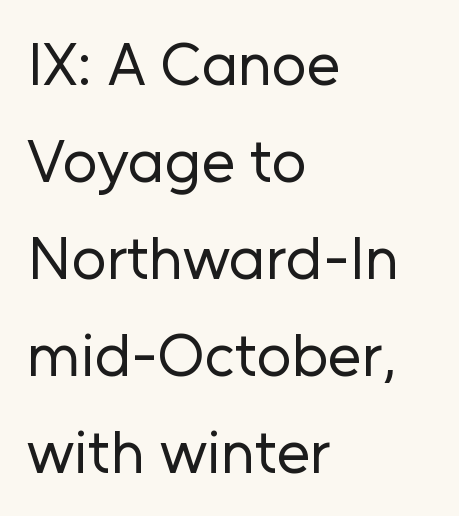
Q: Is the text bold? A: No.
Q: Is the text italic (slanted)? A: No, it is upright.
Q: Is the typeface a serif or a sans-serif typeface? A: Sans-serif.
Q: Is the text underlined? A: No.
Q: How is the paragraph aligned? A: Left-aligned.
Q: Is the spacing between letters normal or unusually wide? A: Normal.
Q: Is the spacing between lines tight, normal or loose? A: Normal.
Q: Width (condensed, normal, or wide)? A: Normal.
Q: Stroke contrast? A: Low.
Q: x-height? A: Medium.
Q: Monospaced? A: No.
